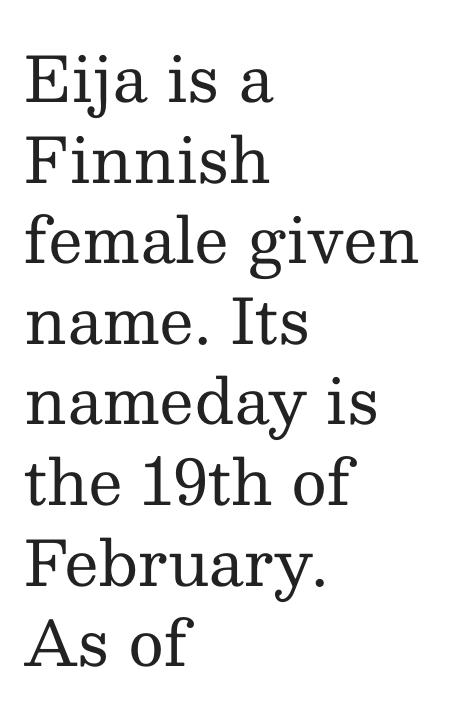
{"serif": "yes", "italic": "no", "bold": "no", "weight": "regular", "width": "normal", "stroke_contrast": "medium", "x_height": "medium", "monospaced": "no", "underline": "no", "align": "left", "line_spacing": "normal", "line_spacing_ratio": 1.3, "letter_spacing": "normal", "letter_spacing_em": 0.0, "glyph_px": 62}
